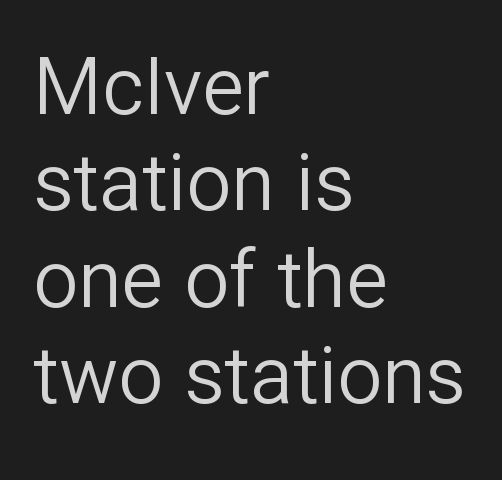
Q: Is the text bold? A: No.
Q: Is the text italic (slanted)? A: No, it is upright.
Q: Is the typeface a serif or a sans-serif typeface? A: Sans-serif.
Q: Is the text underlined? A: No.
Q: How is the paragraph aligned? A: Left-aligned.
Q: Is the spacing between letters normal or unusually wide? A: Normal.
Q: Width (condensed, normal, or wide)? A: Normal.
Q: Stroke contrast? A: Low.
Q: x-height? A: Medium.
Q: Monospaced? A: No.
